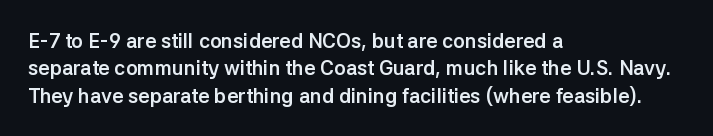
Here the glyphs are tracked normally, forming tight word shapes. The lettering stays uniformly vertical, giving the passage a roman look. The strokes are fattened all the way to bold. This sample keeps an unexceptional amount of space between lines. Underline: absent.
